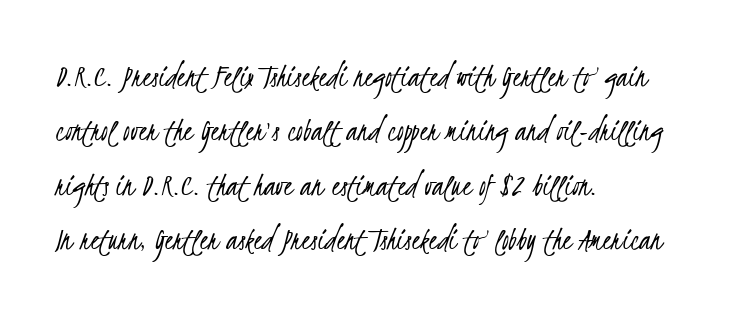
Q: Is the text bold? A: No.
Q: Is the typeface a serif or a sans-serif typeface? A: Sans-serif.
Q: Is the text underlined? A: No.
Q: How is the paragraph aligned? A: Left-aligned.
Q: Is the spacing between letters normal or unusually wide? A: Normal.
Q: Is the spacing between lines tight, normal or loose? A: Normal.
Q: Width (condensed, normal, or wide)? A: Condensed.
Q: Stroke contrast? A: Low.
Q: x-height? A: Small.
Q: Monospaced? A: No.
